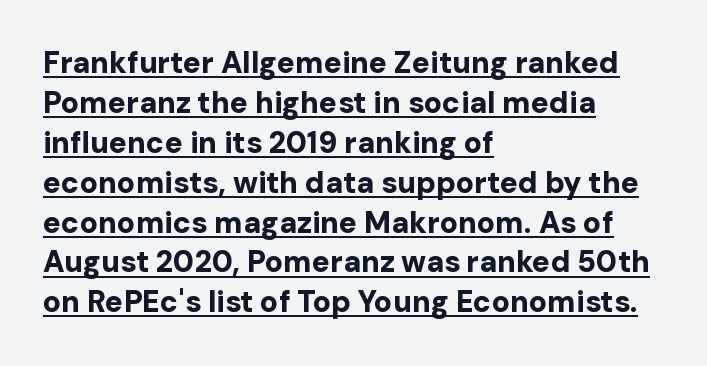
All the whitespace from short lines collects on the right. Underline: present. A full-strength bold gives these letters their thick strokes. Is this a fixed-width face? No — the glyphs have proportional, varying widths.
